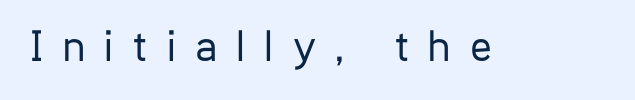
The image shows 45 px regular-weight, condensed sans-serif type, upright; set unusually wide letter spacing (+0.43 em), not underlined; low stroke contrast and a medium x-height.
